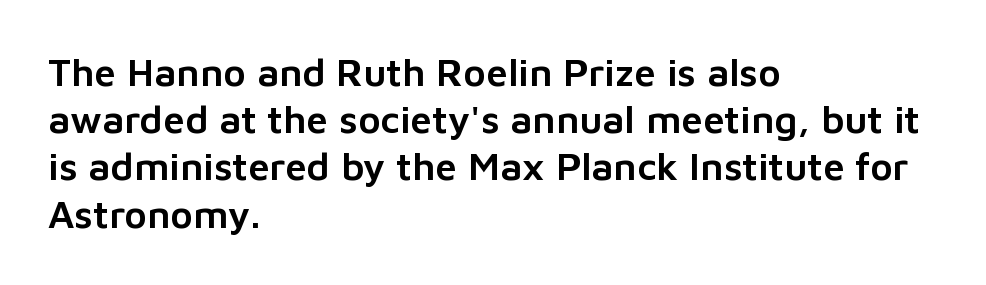
You could not count columns in this text — the font is proportionally spaced. The gap between lines stays unmarked. Quick note: not italic, upright. Short note: letters normally spaced. Alignment: flush left.
